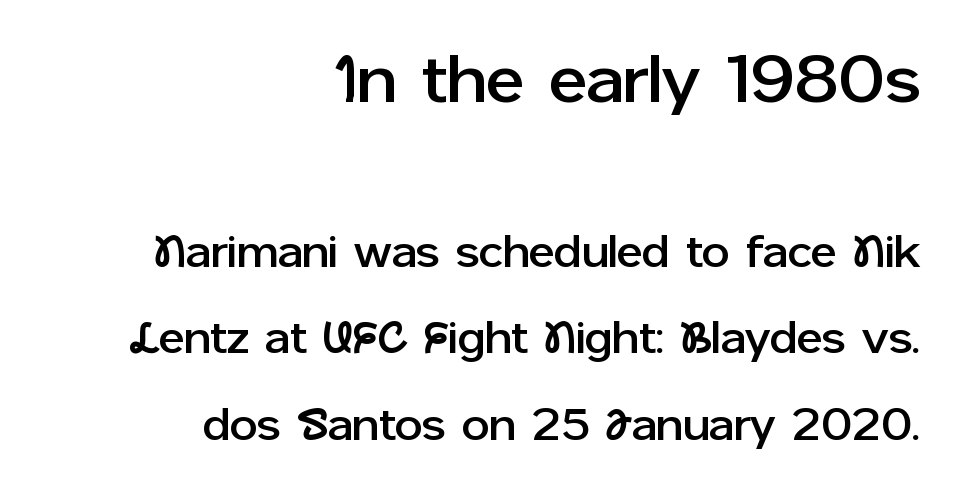
Q: Is the text italic (slanted)? A: No, it is upright.
Q: Is the typeface a serif or a sans-serif typeface? A: Sans-serif.
Q: Is the text underlined? A: No.
Q: How is the paragraph aligned? A: Right-aligned.
Q: Is the spacing between letters normal or unusually wide? A: Normal.
Q: Is the spacing between lines tight, normal or loose? A: Loose.
Q: Which block of text is set in a larger size, the first (top) or the second (bottom)? A: The first (top) one.
Q: Width (condensed, normal, or wide)? A: Normal.
Q: Stroke contrast? A: Low.
Q: x-height? A: Medium.
Q: Monospaced? A: No.
